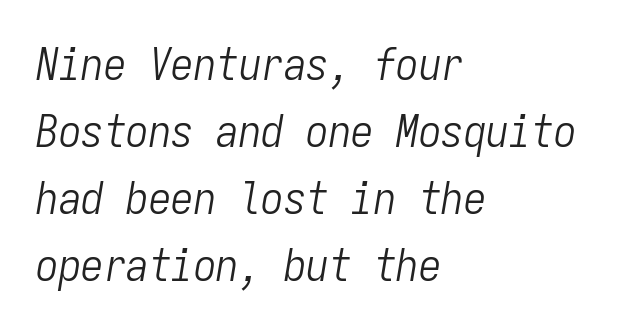
The image shows 45 px light, condensed type, italic (leaning right), monospaced; set left-aligned, normal line spacing (1.49x), normal letter spacing, not underlined; low stroke contrast and a medium x-height.
